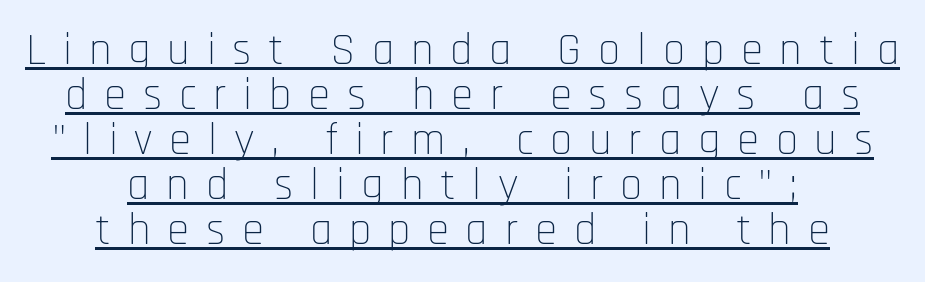
The image shows 45 px thin, condensed sans-serif type, upright; set centered, tight line spacing (1.0x), unusually wide letter spacing (+0.37 em), underlined; low stroke contrast and a large x-height.
